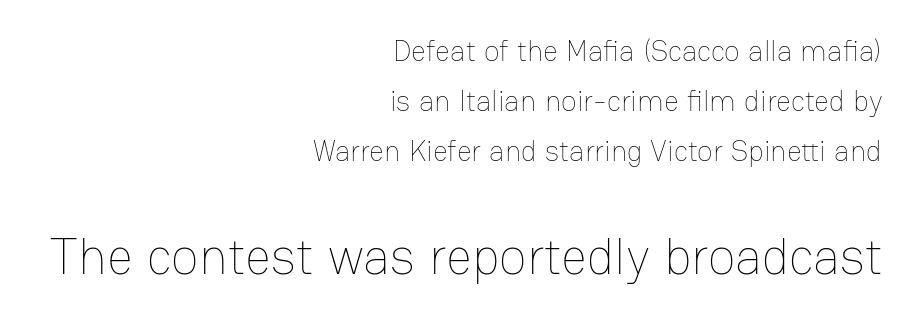
{"italic": "no", "bold": "no", "weight": "thin", "width": "normal", "stroke_contrast": "low", "x_height": "medium", "monospaced": "no", "underline": "no", "align": "right", "line_spacing_ratio": 1.73, "letter_spacing": "normal", "letter_spacing_em": 0.0, "larger_block": "second", "size_ratio": 1.76, "glyph_px": 51}
